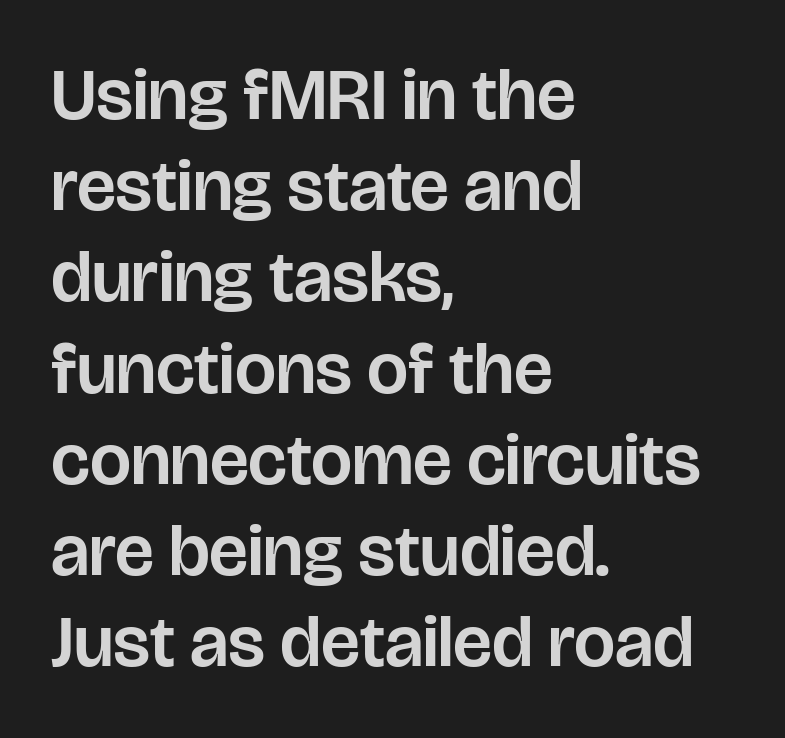
Q: Is the text italic (slanted)? A: No, it is upright.
Q: Is the typeface a serif or a sans-serif typeface? A: Sans-serif.
Q: Is the text underlined? A: No.
Q: How is the paragraph aligned? A: Left-aligned.
Q: Is the spacing between letters normal or unusually wide? A: Normal.
Q: Is the spacing between lines tight, normal or loose? A: Normal.
Q: Width (condensed, normal, or wide)? A: Normal.
Q: Stroke contrast? A: Low.
Q: x-height? A: Large.
Q: Monospaced? A: No.
